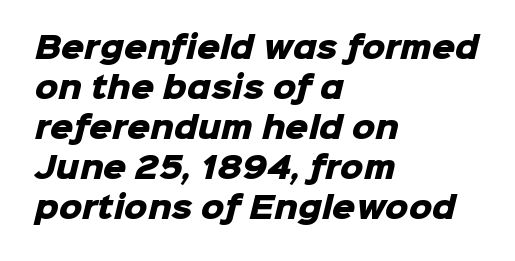
{"serif": "no", "bold": "yes", "weight": "heavy", "width": "normal", "stroke_contrast": "low", "x_height": "medium", "monospaced": "no", "underline": "no", "align": "left", "line_spacing": "normal", "line_spacing_ratio": 1.38, "letter_spacing": "normal", "letter_spacing_em": 0.0, "glyph_px": 29}
